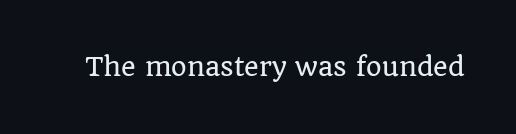
Q: Is the text italic (slanted)? A: No, it is upright.
Q: Is the text underlined? A: No.
Q: Is the spacing between letters normal or unusually wide? A: Normal.
